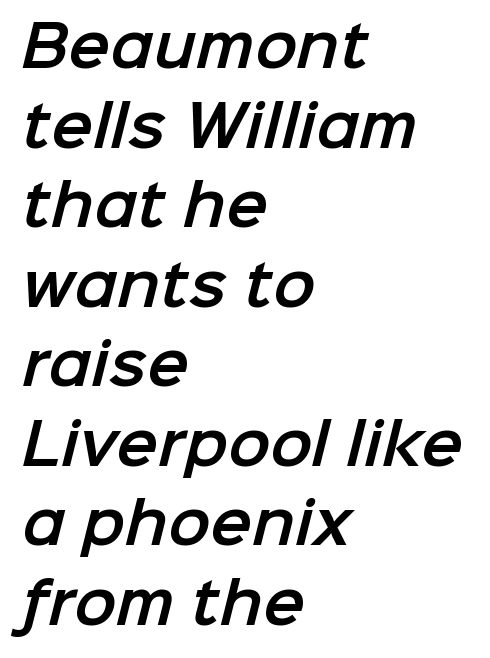
Q: Is the typeface a serif or a sans-serif typeface? A: Sans-serif.
Q: Is the text underlined? A: No.
Q: How is the paragraph aligned? A: Left-aligned.
Q: Is the spacing between letters normal or unusually wide? A: Normal.
Q: Is the spacing between lines tight, normal or loose? A: Normal.
Q: Width (condensed, normal, or wide)? A: Normal.
Q: Stroke contrast? A: Low.
Q: x-height? A: Medium.
Q: Monospaced? A: No.
